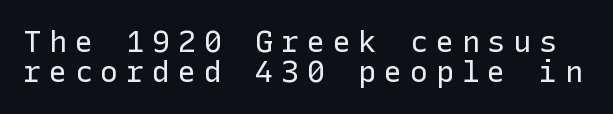
The image shows 30 px regular-weight sans-serif type, upright; set tight line spacing (1.01x), unusually wide letter spacing (+0.26 em), not underlined; low stroke contrast and a medium x-height.
